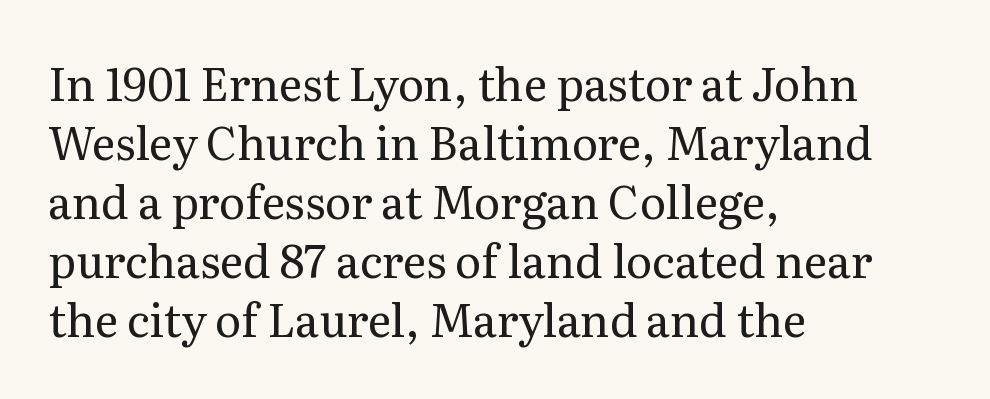
The image shows 45 px regular-weight serif type, upright; set left-aligned, normal line spacing (1.31x), normal letter spacing, not underlined; medium stroke contrast and a medium x-height.
